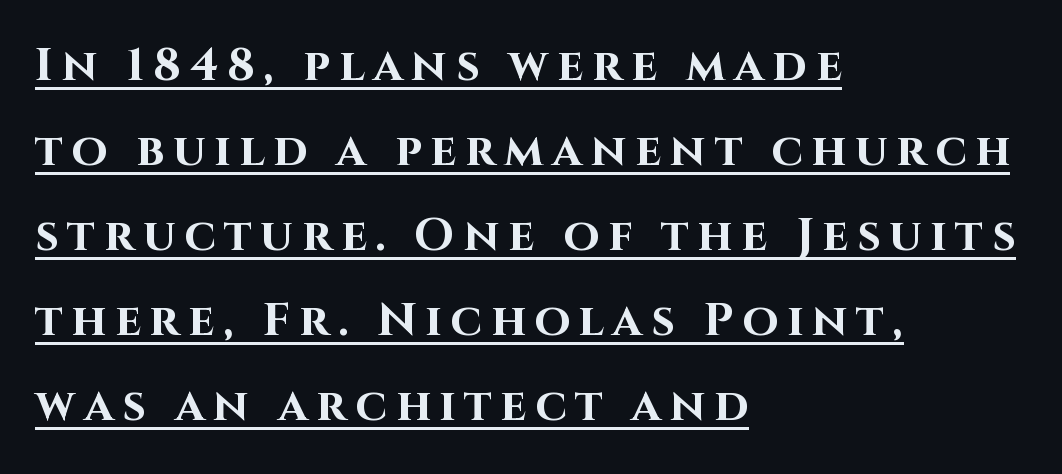
The specimen includes a rule beneath the text block's lines. Thick stems and heavy bowls — unmistakably bold. The characters display no serif detailing; their extremities are plain. Horizontal alignment here is leftward, the default for most running prose. These lines were composed using upright roman letters. The letters advance in unequal steps, a hallmark of proportional type.
